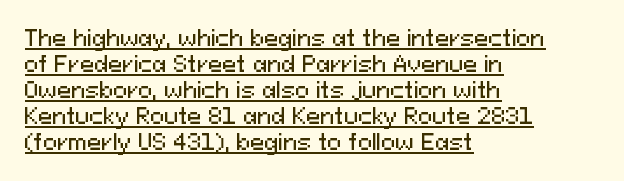
Q: Is the text italic (slanted)? A: No, it is upright.
Q: Is the text underlined? A: Yes.
Q: How is the paragraph aligned? A: Left-aligned.
Q: Is the spacing between letters normal or unusually wide? A: Normal.
